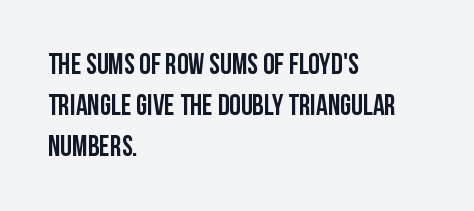
The image shows 29 px condensed sans-serif type, upright; set left-aligned, normal line spacing (1.42x), normal letter spacing, not underlined; low stroke contrast and a large x-height.
